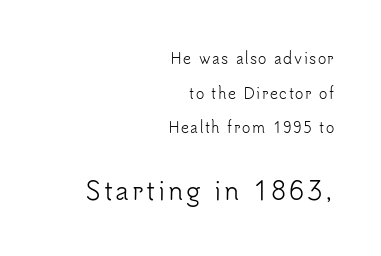
Q: Is the text bold? A: No.
Q: Is the text italic (slanted)? A: No, it is upright.
Q: Is the text underlined? A: No.
Q: How is the paragraph aligned? A: Right-aligned.
Q: Is the spacing between lines tight, normal or loose? A: Loose.
Q: Which block of text is set in a larger size, the first (top) or the second (bottom)? A: The second (bottom) one.
